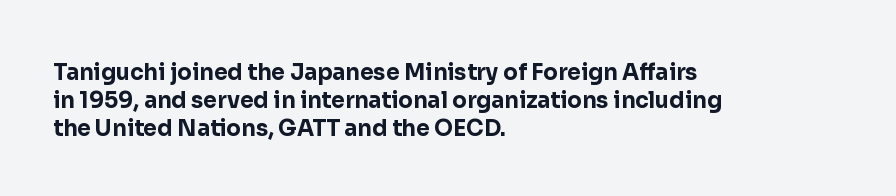
The image shows 22 px bold type, upright; set left-aligned, normal line spacing (1.27x), normal letter spacing, not underlined.
